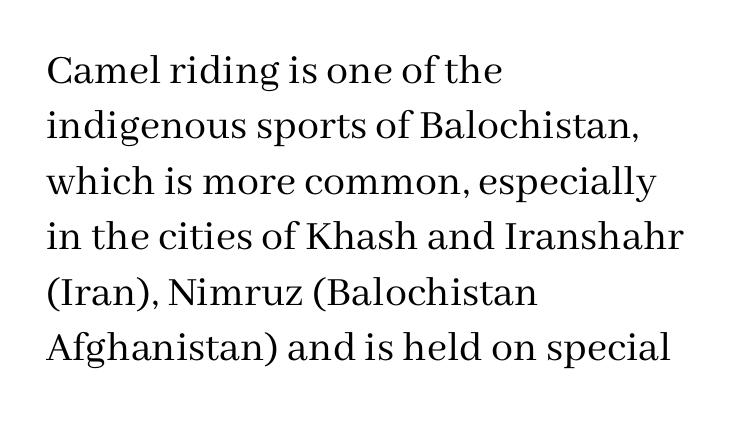
The strokes are not fattened; the text isn't bold. A bare baseline throughout the passage. This sample uses a serif face. Caption: multi-line text, flush left, ragged right. You could call the tracking neutral — neither tight nor loose.
